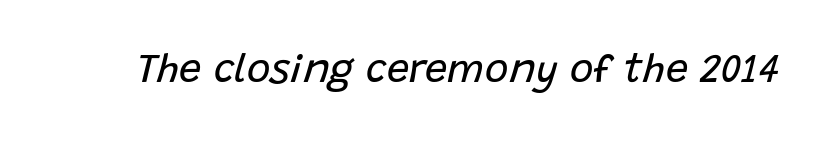
{"italic": "yes", "lean": "right", "slant_degrees": 15, "bold": "no", "weight": "regular", "width": "normal", "stroke_contrast": "low", "x_height": "large", "monospaced": "no", "underline": "no", "letter_spacing": "normal", "letter_spacing_em": 0.0, "glyph_px": 40}
